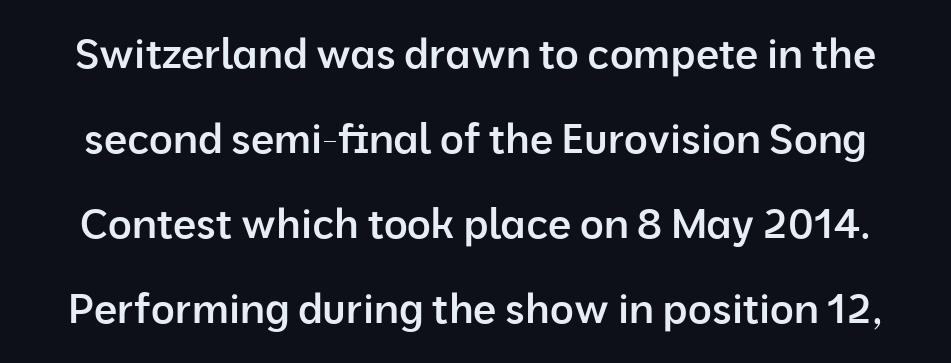
Ordinary non-slanted type is in use. The words here are not underlined. How are the letters spaced? Ordinarily, with no added tracking. Set as a demibold, roughly 600 on the weight scale. The face used here is proportionally spaced, like ordinary book or web type.
